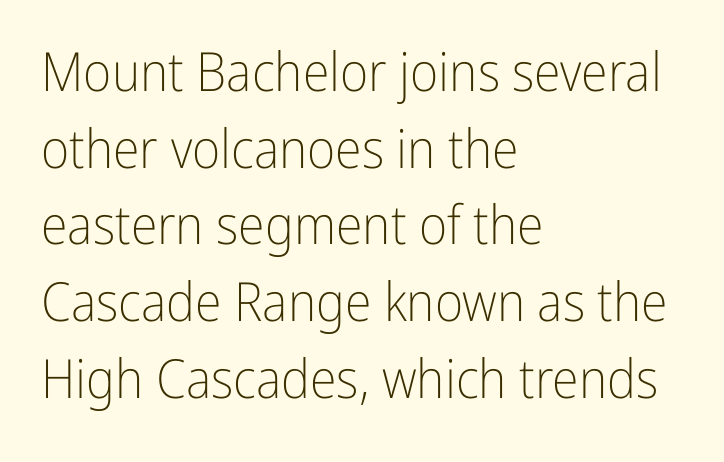
The image shows 54 px light, condensed sans-serif type, upright; set left-aligned, normal line spacing (1.42x), normal letter spacing, not underlined; low stroke contrast and a medium x-height.
